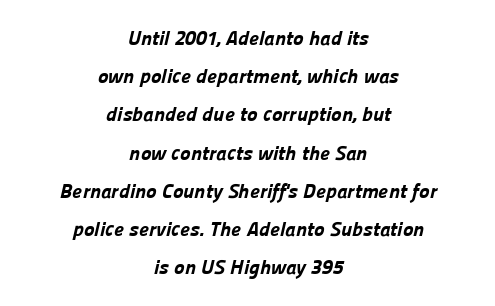
The image shows 20 px bold type; set centered, loose line spacing (1.91x), normal letter spacing, not underlined.
